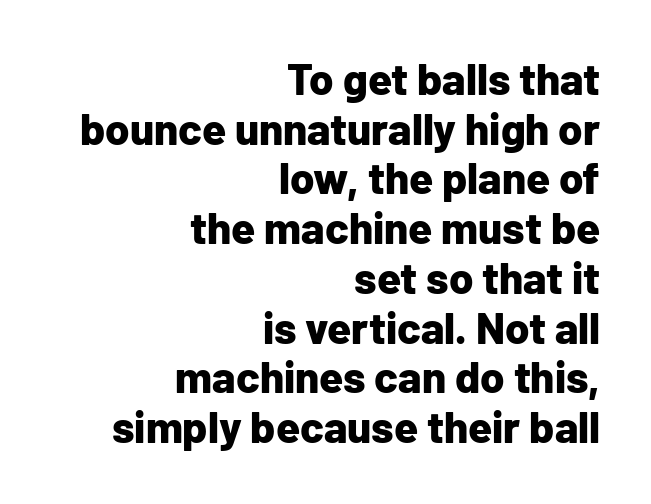
Varying glyph widths throughout — classic text-font behaviour. The passage shown is not underscored anywhere. Posture: vertical. The type family on display is of the sans-serif kind.
